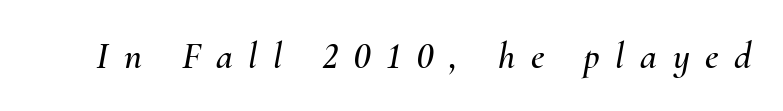
There is plenty of visible air inserted between adjacent glyphs. Spacing verdict: proportional, widths tailored to each character. Emphasis-style slanted type is in use. The area under the type is left untouched.
